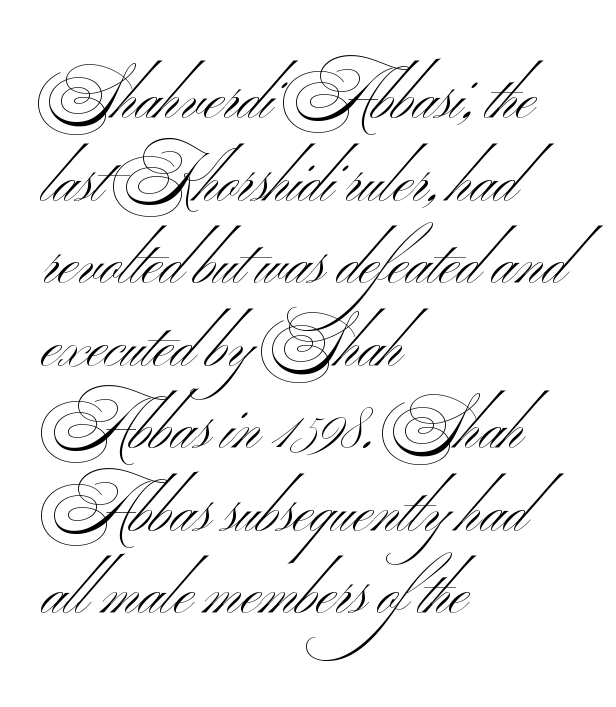
Q: Is the text bold? A: No.
Q: Is the typeface a serif or a sans-serif typeface? A: Sans-serif.
Q: Is the text underlined? A: No.
Q: How is the paragraph aligned? A: Left-aligned.
Q: Is the spacing between letters normal or unusually wide? A: Normal.
Q: Is the spacing between lines tight, normal or loose? A: Normal.
Q: Width (condensed, normal, or wide)? A: Wide.
Q: Stroke contrast? A: Medium.
Q: x-height? A: Small.
Q: Monospaced? A: No.
